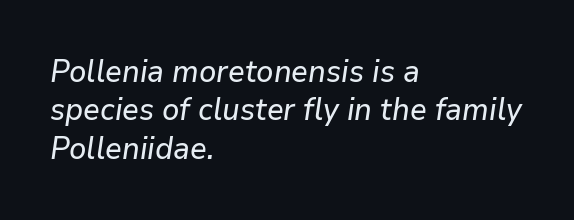
Teacher's note: observe the even left margin — that is flush-left alignment. No word sits above an underline. Looking at the ascenders, they clearly lean. No extra tracking has been applied to these lines. Looks like regular typesetting: each glyph gets only the width it needs.
